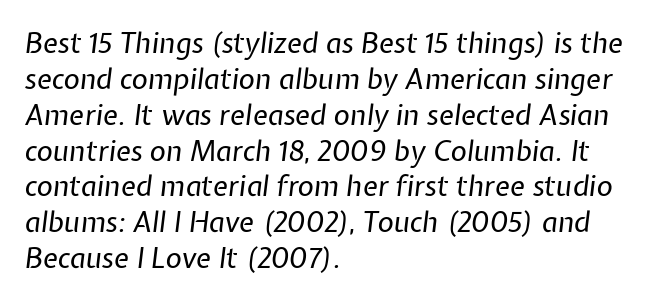
The image shows 28 px regular-weight type, italic (leaning right); set left-aligned, normal line spacing (1.28x), normal letter spacing, not underlined; low stroke contrast and a medium x-height.
